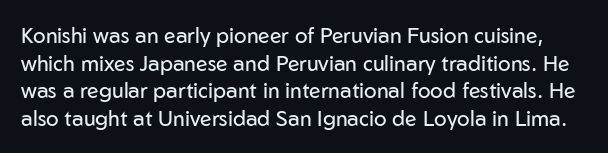
One glance says typical: line gaps are just what's usual. Do the letters lean? They stand straight. A typesetter would call this zero additional tracking. A light-to-regular cut is what we see here.
